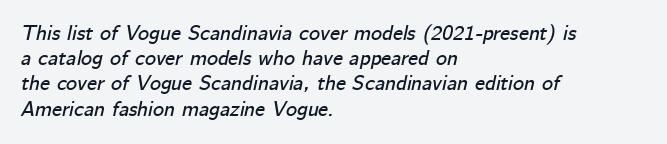
Q: Is the text italic (slanted)? A: Yes, it leans right by about 12 degrees.
Q: Is the text underlined? A: No.
Q: How is the paragraph aligned? A: Left-aligned.
Q: Is the spacing between letters normal or unusually wide? A: Normal.
